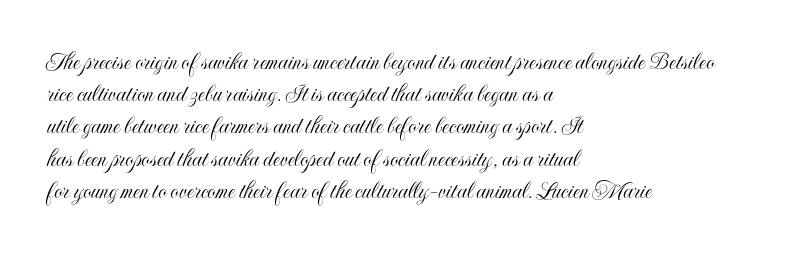
You could call the tracking neutral — neither tight nor loose. Which margin do the lines hug? The left one — the right edge is uneven. Decoration check: the copy has no underline.
